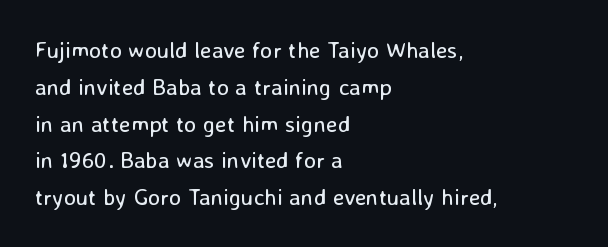
The image shows 23 px text type, upright; set left-aligned, normal line spacing (1.6x), normal letter spacing, not underlined.
